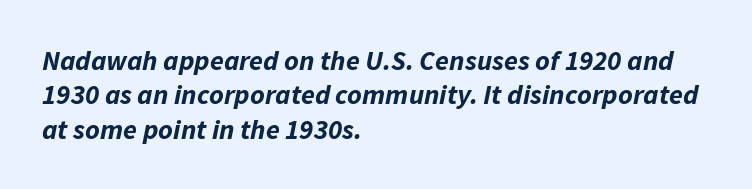
Q: Is the text bold? A: Yes.
Q: Is the text italic (slanted)? A: Yes, it leans right by about 11 degrees.
Q: Is the text underlined? A: No.
Q: How is the paragraph aligned? A: Left-aligned.
Q: Is the spacing between letters normal or unusually wide? A: Normal.
Q: Width (condensed, normal, or wide)? A: Normal.
Q: Stroke contrast? A: Low.
Q: x-height? A: Medium.
Q: Monospaced? A: No.
